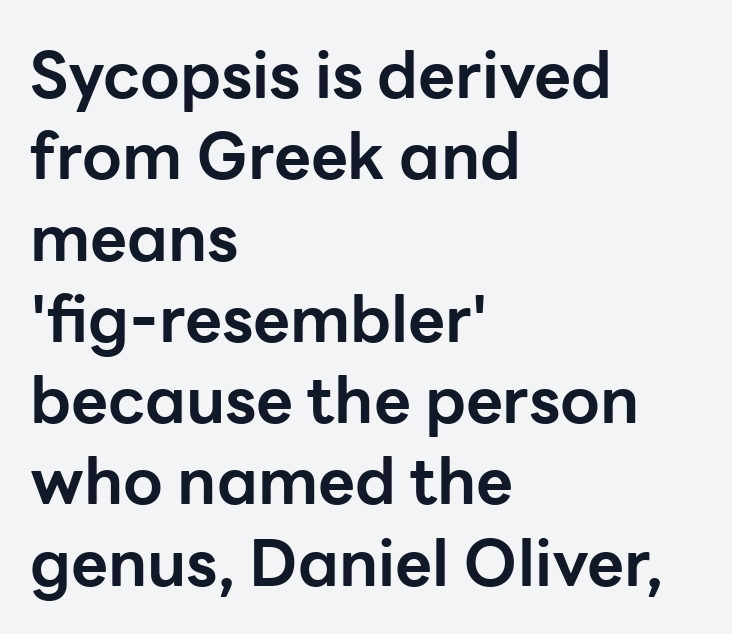
Q: Is the text bold? A: Yes.
Q: Is the text italic (slanted)? A: No, it is upright.
Q: Is the typeface a serif or a sans-serif typeface? A: Sans-serif.
Q: Is the text underlined? A: No.
Q: How is the paragraph aligned? A: Left-aligned.
Q: Is the spacing between letters normal or unusually wide? A: Normal.
Q: Is the spacing between lines tight, normal or loose? A: Normal.
Q: Width (condensed, normal, or wide)? A: Normal.
Q: Stroke contrast? A: Low.
Q: x-height? A: Medium.
Q: Monospaced? A: No.
